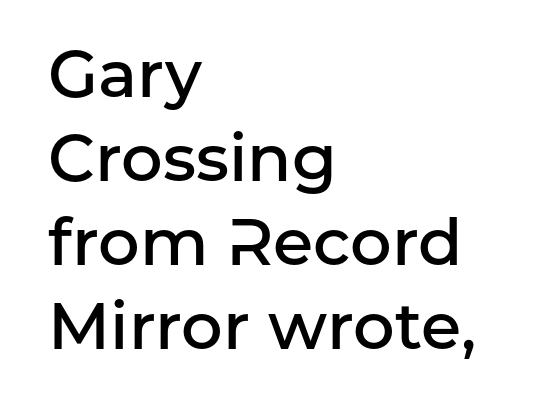
{"serif": "no", "italic": "no", "bold": "semi", "weight": "semibold", "width": "normal", "stroke_contrast": "low", "x_height": "medium", "monospaced": "no", "underline": "no", "align": "left", "line_spacing": "normal", "line_spacing_ratio": 1.29, "letter_spacing": "normal", "letter_spacing_em": 0.0, "glyph_px": 65}
